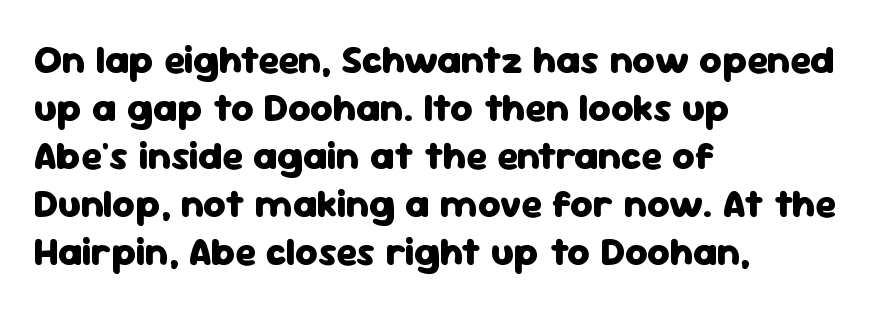
{"serif": "no", "italic": "no", "bold": "yes", "weight": "heavy", "width": "normal", "stroke_contrast": "low", "x_height": "medium", "monospaced": "no", "underline": "no", "align": "left", "line_spacing_ratio": 1.23, "letter_spacing": "normal", "letter_spacing_em": 0.0, "glyph_px": 39}
